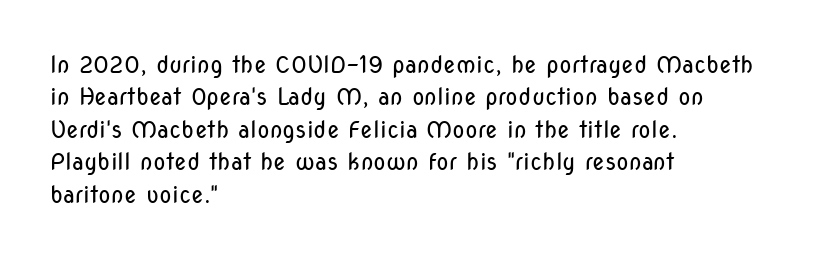
{"italic": "no", "bold": "no", "underline": "no", "align": "left", "line_spacing": "normal", "line_spacing_ratio": 1.41, "letter_spacing": "normal", "letter_spacing_em": 0.0, "glyph_px": 23}
